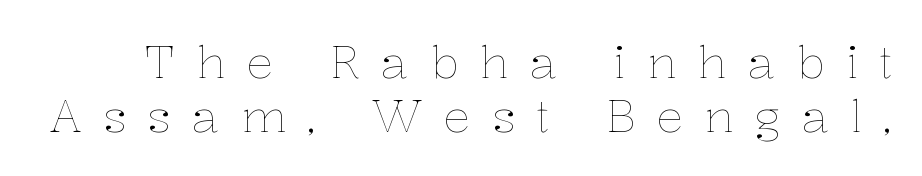
Q: Is the text bold? A: No.
Q: Is the text italic (slanted)? A: No, it is upright.
Q: Is the text underlined? A: No.
Q: Is the spacing between letters normal or unusually wide? A: Unusually wide.
Q: Width (condensed, normal, or wide)? A: Normal.
Q: Stroke contrast? A: Low.
Q: x-height? A: Medium.
Q: Monospaced? A: No.
